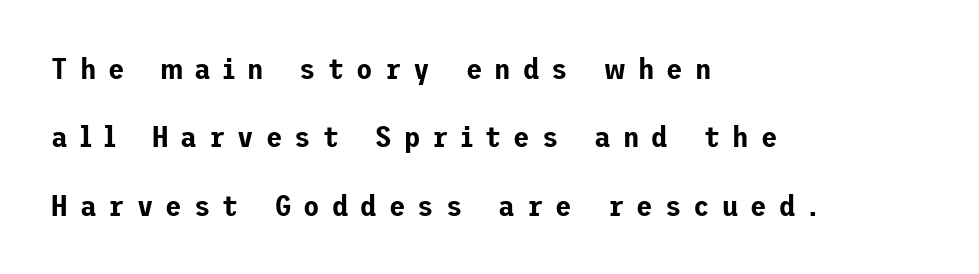
{"serif": "no", "italic": "no", "width": "normal", "stroke_contrast": "low", "x_height": "medium", "underline": "no", "align": "left", "line_spacing": "loose", "line_spacing_ratio": 2.28, "letter_spacing": "wide", "letter_spacing_em": 0.4, "glyph_px": 30}
